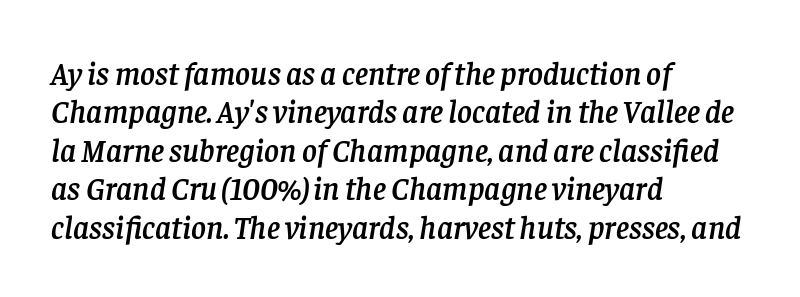
Q: Is the text italic (slanted)? A: Yes, it leans right by about 8 degrees.
Q: Is the typeface a serif or a sans-serif typeface? A: Serif.
Q: Is the text underlined? A: No.
Q: How is the paragraph aligned? A: Left-aligned.
Q: Is the spacing between letters normal or unusually wide? A: Normal.
Q: Width (condensed, normal, or wide)? A: Normal.
Q: Stroke contrast? A: Low.
Q: x-height? A: Large.
Q: Monospaced? A: No.
